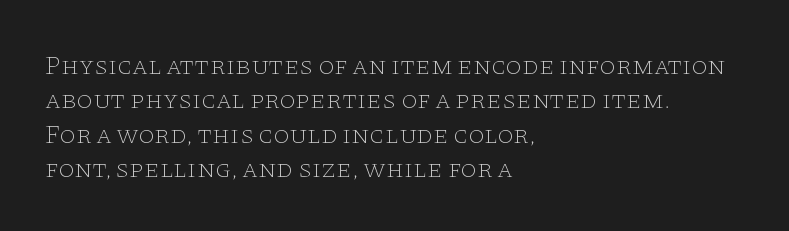
Leftover space on each line is placed entirely after the last word. Notice how the stems are strictly vertical — no italics here. The rendering uses a moderate line-height, typical for paragraphs. Underlining? Definitely not there. A light-to-regular cut is what we see here.
